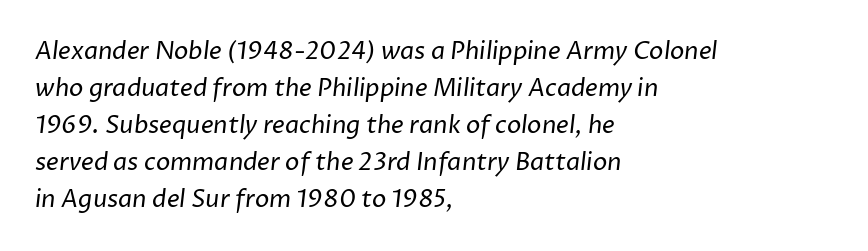
{"bold": "no", "underline": "no", "align": "left", "line_spacing": "normal", "line_spacing_ratio": 1.54, "letter_spacing": "normal", "letter_spacing_em": 0.0, "glyph_px": 24}
